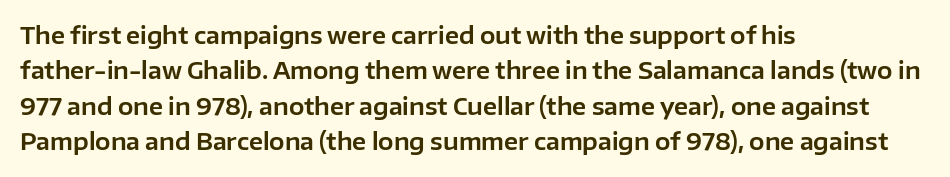
Q: Is the text italic (slanted)? A: No, it is upright.
Q: Is the text underlined? A: No.
Q: How is the paragraph aligned? A: Left-aligned.
Q: Is the spacing between letters normal or unusually wide? A: Normal.
Q: Is the spacing between lines tight, normal or loose? A: Normal.
